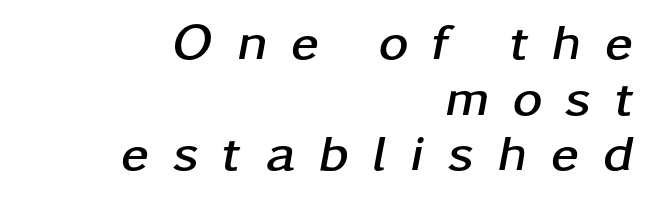
{"italic": "yes", "lean": "right", "slant_degrees": 11, "bold": "yes", "weight": "semibold", "width": "wide", "stroke_contrast": "low", "x_height": "medium", "monospaced": "no", "underline": "no", "align": "right", "line_spacing": "tight", "line_spacing_ratio": 1.09, "letter_spacing": "wide", "letter_spacing_em": 0.46, "glyph_px": 51}
